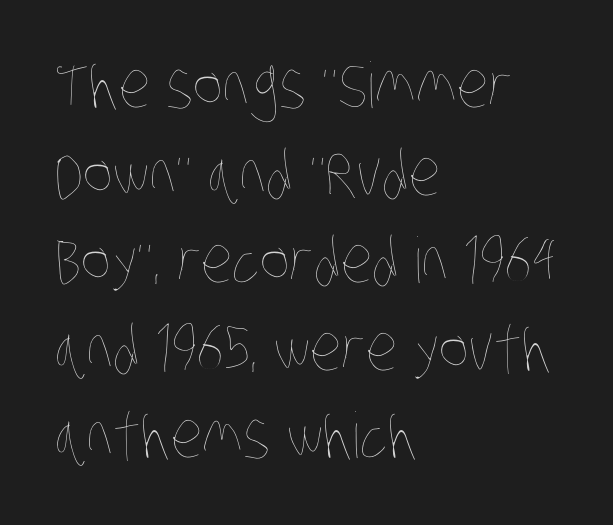
The image shows 63 px thin, condensed type; set left-aligned, normal line spacing (1.39x), normal letter spacing, not underlined; low stroke contrast and a large x-height.
